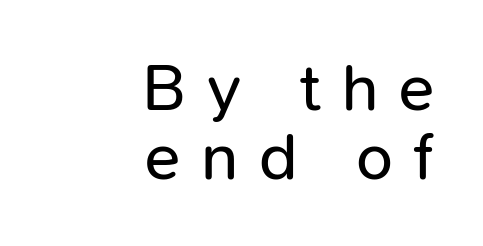
Q: Is the text bold? A: No.
Q: Is the text italic (slanted)? A: No, it is upright.
Q: Is the typeface a serif or a sans-serif typeface? A: Sans-serif.
Q: Is the text underlined? A: No.
Q: How is the paragraph aligned? A: Right-aligned.
Q: Is the spacing between letters normal or unusually wide? A: Unusually wide.
Q: Is the spacing between lines tight, normal or loose? A: Tight.
Q: Width (condensed, normal, or wide)? A: Normal.
Q: Stroke contrast? A: Low.
Q: x-height? A: Medium.
Q: Monospaced? A: No.
